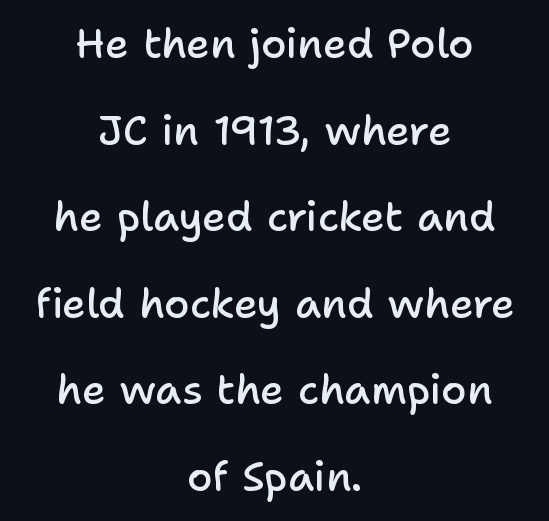
The image shows 41 px semibold sans-serif type, upright; set centered, loose line spacing (2.11x), normal letter spacing, not underlined; low stroke contrast and a medium x-height.
